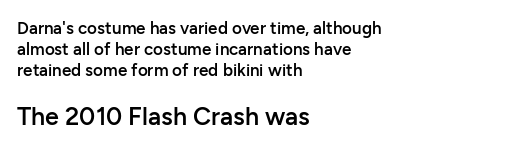
What stands out about the letter spacing? Nothing — it is the standard amount. Designer's note — italics off, roman on. The typesetter chose a ragged-right arrangement here. Nobody drew a line under any word here.
